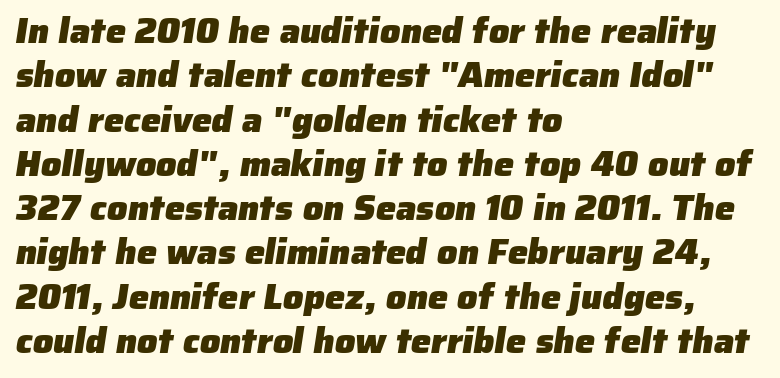
The image shows 36 px heavy sans-serif type; set left-aligned, line spacing 1.23x, normal letter spacing, not underlined; low stroke contrast and a medium x-height.
